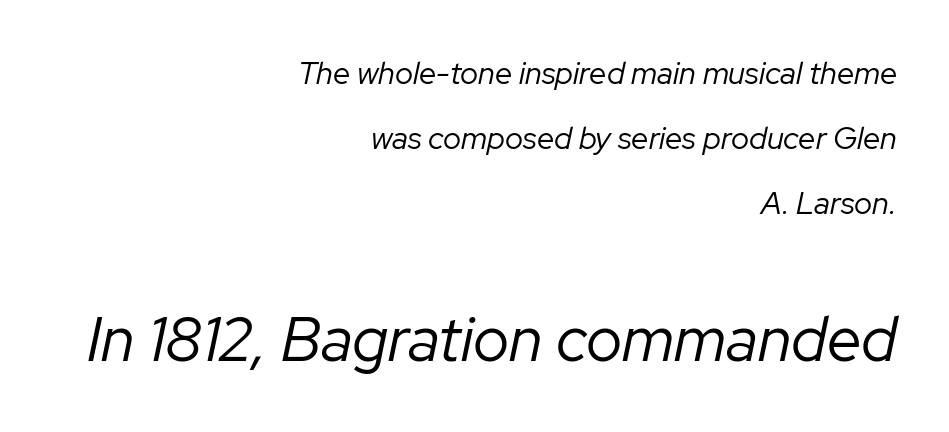
{"italic": "yes", "lean": "right", "slant_degrees": 12, "bold": "no", "weight": "regular", "width": "normal", "stroke_contrast": "low", "x_height": "medium", "monospaced": "no", "underline": "no", "align": "right", "line_spacing": "loose", "line_spacing_ratio": 2.1, "letter_spacing": "normal", "letter_spacing_em": 0.0, "larger_block": "second", "size_ratio": 2.0, "glyph_px": 62}
